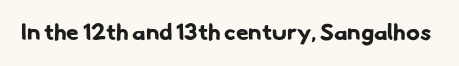
{"bold": "yes", "underline": "no", "letter_spacing": "normal", "letter_spacing_em": 0.0, "glyph_px": 23}
